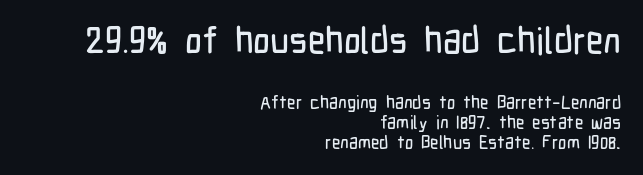
The image shows 37 px condensed sans-serif type, upright; set right-aligned, tight line spacing (1.12x), normal letter spacing, not underlined; the first (top) block is 2.06x larger; low stroke contrast and a medium x-height.
